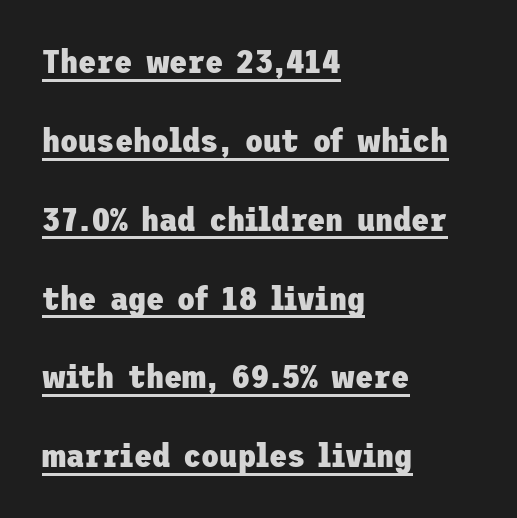
{"serif": "no", "italic": "no", "bold": "yes", "weight": "heavy", "width": "normal", "stroke_contrast": "low", "x_height": "medium", "underline": "yes", "align": "left", "line_spacing": "loose", "line_spacing_ratio": 2.39, "letter_spacing": "normal", "letter_spacing_em": 0.0, "glyph_px": 33}
